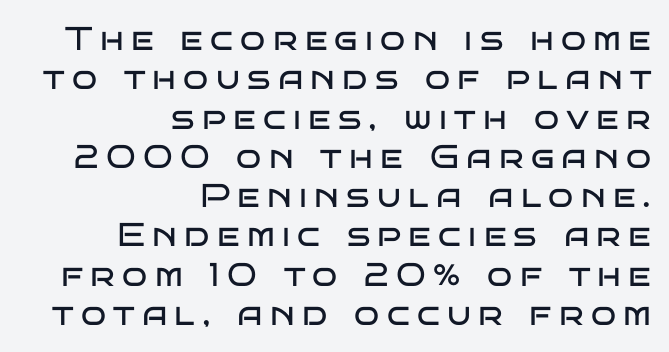
{"serif": "no", "italic": "no", "bold": "no", "weight": "regular", "width": "wide", "stroke_contrast": "low", "x_height": "large", "monospaced": "no", "underline": "no", "align": "right", "line_spacing_ratio": 1.19, "letter_spacing": "wide", "letter_spacing_em": 0.22, "glyph_px": 33}
